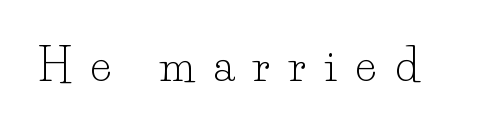
The image shows 44 px light serif type, upright; set unusually wide letter spacing (+0.43 em), not underlined; low stroke contrast and a small x-height.
